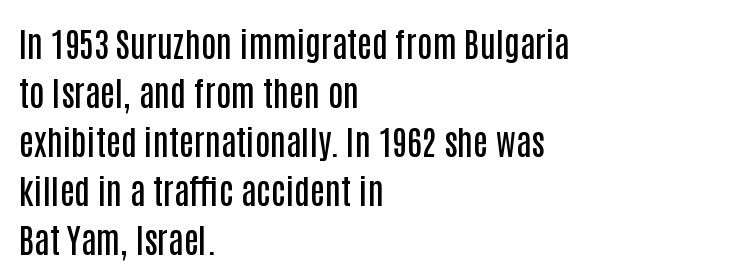
The passage shown is not underscored anywhere. Spacing verdict: proportional, widths tailored to each character. Teacher's note: observe the even left margin — that is flush-left alignment. Does the weight exceed regular? Yes, but only to semibold. A typesetter would label this face a sans.
